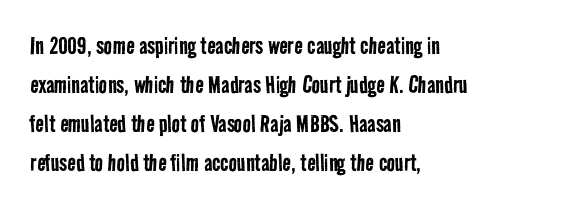
Weight: in the light-to-regular range. Compared with typical paragraphs, the rows here are spaced about the same. Short note: letters normally spaced. Which margin do the lines hug? The left one — the right edge is uneven. These lines are rendered in a variable-pitch font.
